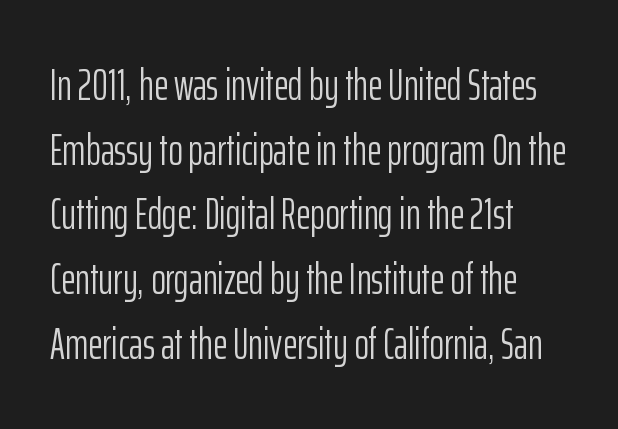
Line starts are locked; line ends wander. Characters remain perfectly vertical along every line. Each letter keeps its own natural width here, so spacing adapts to shape. Each row of text sits above clean, open space. No extra ink here — the face is not bold. The space between consecutive lines is moderate.
